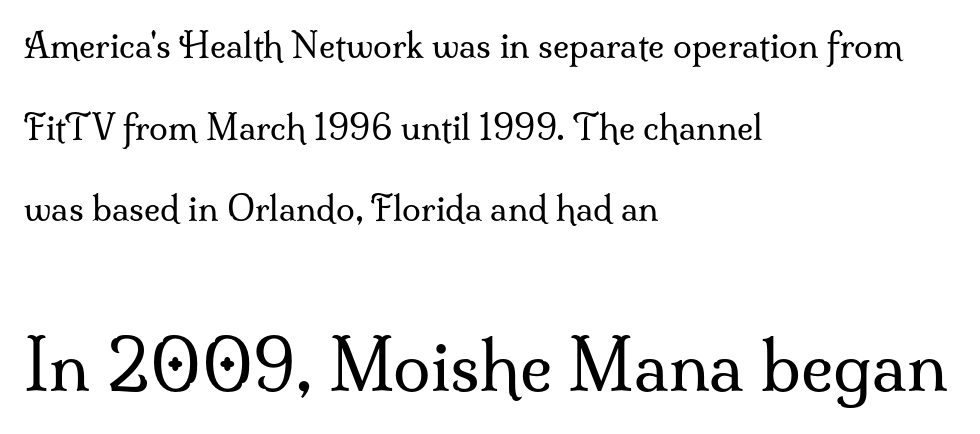
A typesetter would call this proportional, since set widths differ per character. Any mark beneath the type? The region is blank. Quick note: not italic, upright. Stroke thickness stays within the range of a standard reading face or lighter. Line spacing here is loose. Teacher's note: observe the even left margin — that is flush-left alignment.
